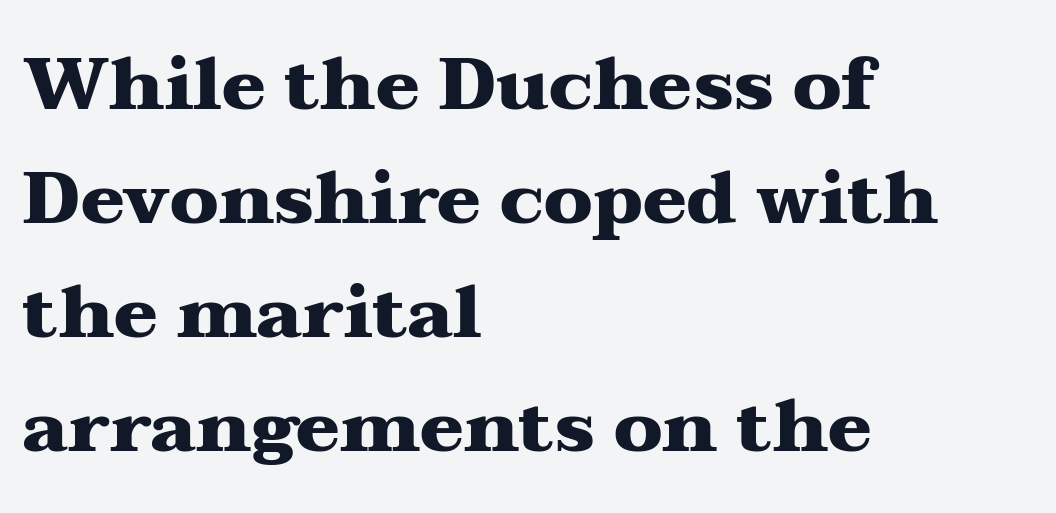
Q: Is the text bold? A: Yes.
Q: Is the text italic (slanted)? A: No, it is upright.
Q: Is the typeface a serif or a sans-serif typeface? A: Serif.
Q: Is the text underlined? A: No.
Q: How is the paragraph aligned? A: Left-aligned.
Q: Is the spacing between letters normal or unusually wide? A: Normal.
Q: Is the spacing between lines tight, normal or loose? A: Normal.
Q: Width (condensed, normal, or wide)? A: Wide.
Q: Stroke contrast? A: Medium.
Q: x-height? A: Medium.
Q: Monospaced? A: No.
